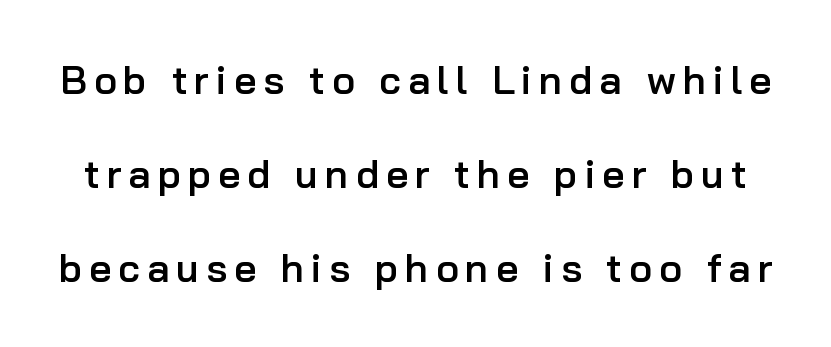
The image shows 39 px semibold sans-serif type, upright; set loose line spacing (2.41x), not underlined; low stroke contrast and a medium x-height.
